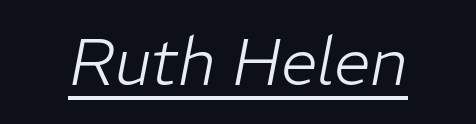
The face looks like a standard text weight, possibly lighter. Character widths vary here, with narrow letters taking less room than wide ones. A baseline rule has been typeset under these characters. There is no visible air inserted between adjacent glyphs. Observe the lean: these are italic letterforms.
